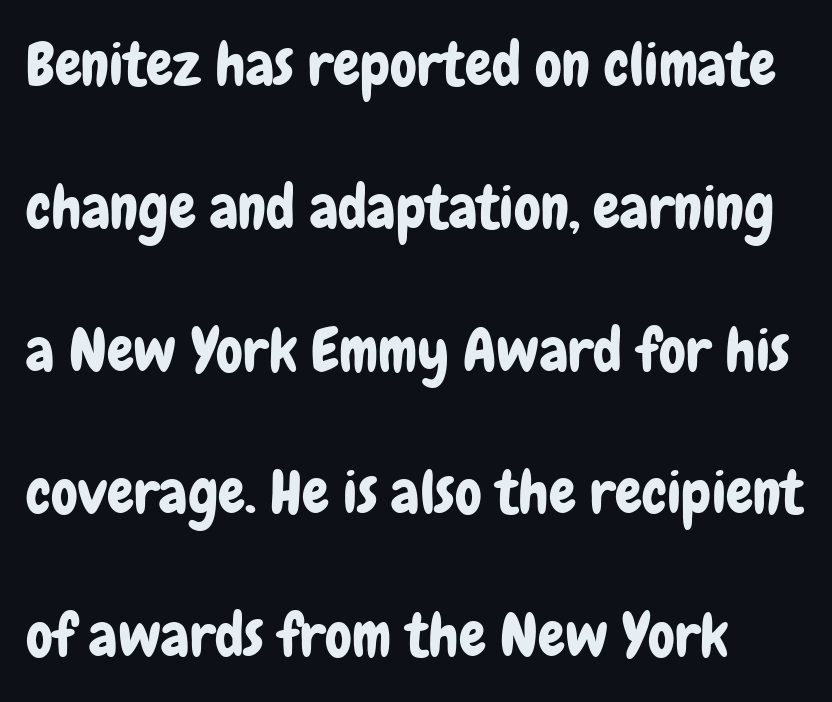
The axis of the letterforms is exactly vertical. Letter spacing: default. Each letter keeps its own natural width here, so spacing adapts to shape. A typesetter would label this face a sans. Rows of type keep a wide berth in the vertical direction. Lines of text with bare space underneath.
